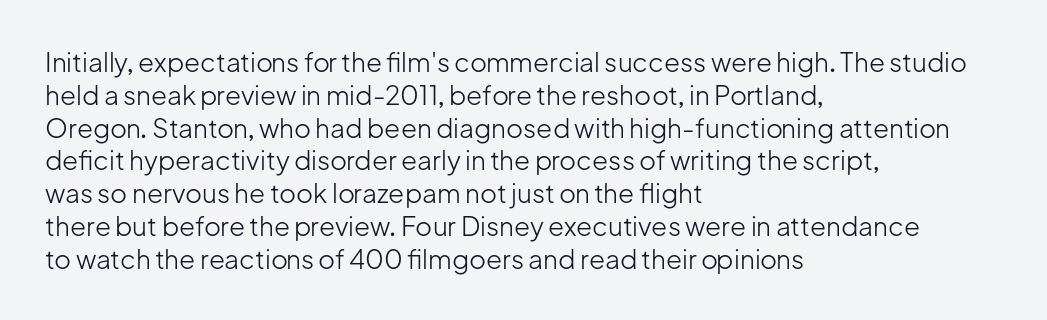
The image shows 26 px text type, upright; set left-aligned, normal line spacing (1.26x), normal letter spacing, not underlined.
